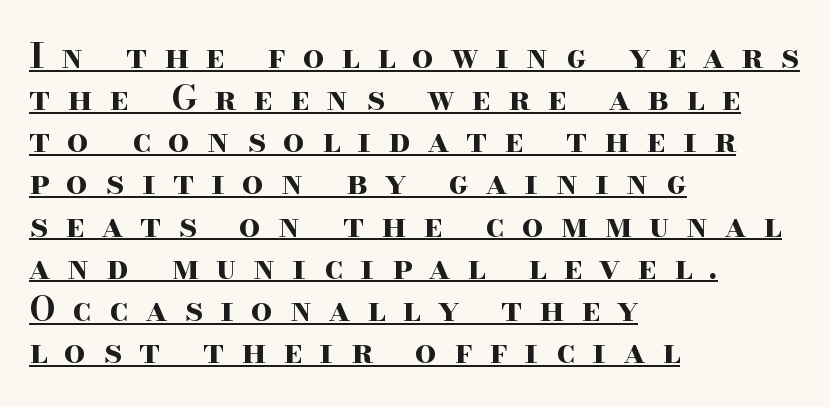
Q: Is the text bold? A: Yes.
Q: Is the text italic (slanted)? A: No, it is upright.
Q: Is the typeface a serif or a sans-serif typeface? A: Serif.
Q: Is the text underlined? A: Yes.
Q: How is the paragraph aligned? A: Left-aligned.
Q: Is the spacing between letters normal or unusually wide? A: Unusually wide.
Q: Width (condensed, normal, or wide)? A: Wide.
Q: Stroke contrast? A: High.
Q: x-height? A: Small.
Q: Monospaced? A: No.
